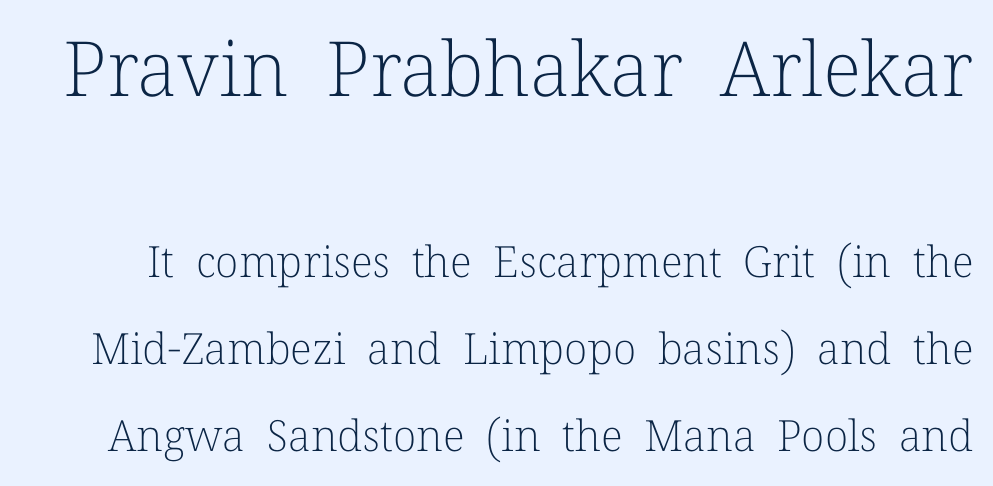
{"serif": "yes", "italic": "no", "bold": "no", "weight": "light", "width": "normal", "stroke_contrast": "low", "x_height": "medium", "monospaced": "no", "underline": "no", "line_spacing": "loose", "line_spacing_ratio": 2.02, "letter_spacing": "normal", "letter_spacing_em": 0.0, "larger_block": "first", "size_ratio": 1.77, "glyph_px": 76}
